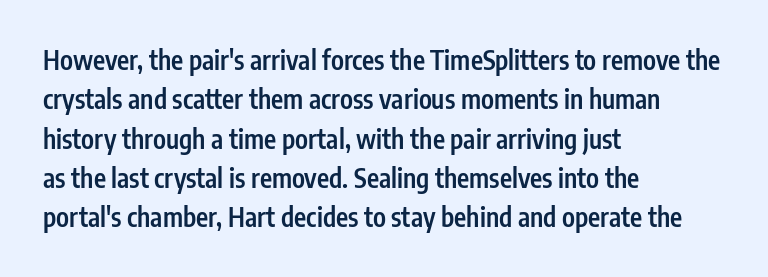
Layout note: lines flush left. The rendering uses a moderate line-height, typical for paragraphs. The typography opts for an upright posture over an oblique one. Weight check: semibold — heavier than regular, not quite bold. The area under the type is left untouched.
